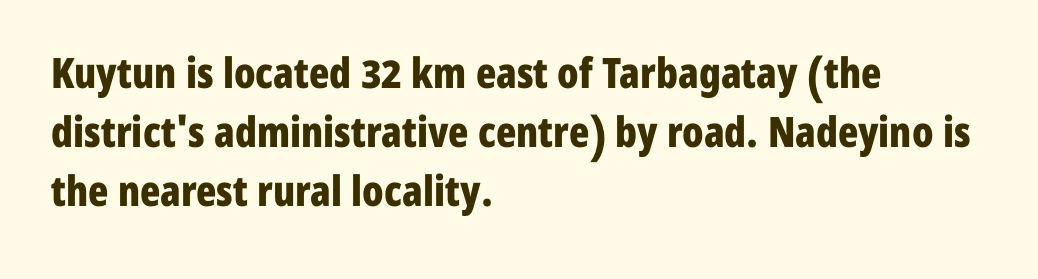
The image shows 42 px bold, condensed sans-serif type, upright; set left-aligned, normal line spacing (1.41x), normal letter spacing, not underlined; low stroke contrast and a medium x-height.
